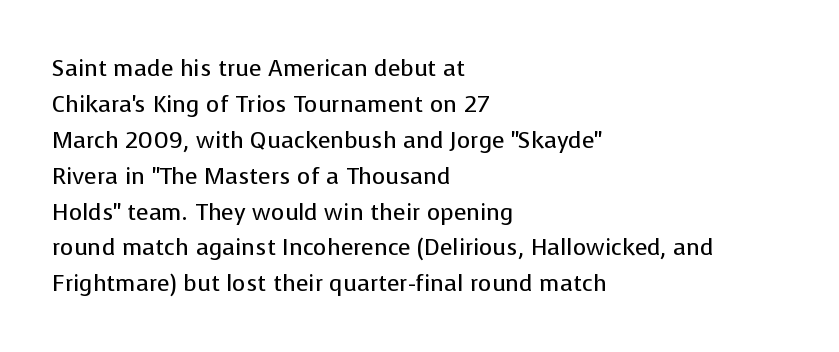
{"italic": "no", "bold": "no", "underline": "no", "align": "left", "line_spacing": "normal", "line_spacing_ratio": 1.56, "letter_spacing": "normal", "letter_spacing_em": 0.0, "glyph_px": 23}
